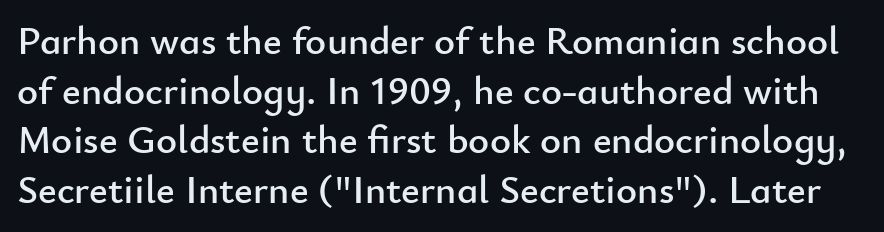
The lettering stays uniformly vertical, giving the passage a roman look. The text was rendered using a sans face with plain stroke endings. Is this a fixed-width face? No — the glyphs have proportional, varying widths. Type without underlining. Words appear dense and cohesive because spacing is normal.
